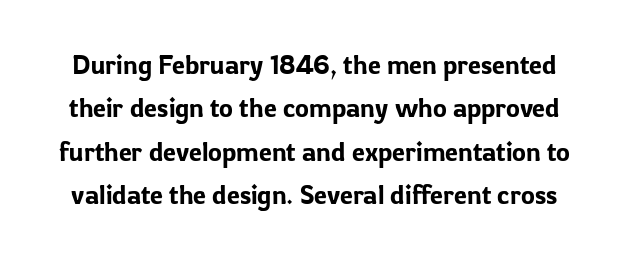
Q: Is the text italic (slanted)? A: No, it is upright.
Q: Is the text underlined? A: No.
Q: Is the spacing between letters normal or unusually wide? A: Normal.
Q: Is the spacing between lines tight, normal or loose? A: Normal.
